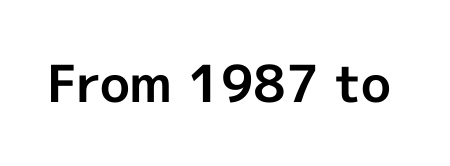
{"serif": "no", "italic": "no", "bold": "yes", "weight": "bold", "width": "normal", "x_height": "medium", "monospaced": "no", "underline": "no", "letter_spacing": "normal", "letter_spacing_em": 0.0, "glyph_px": 51}
